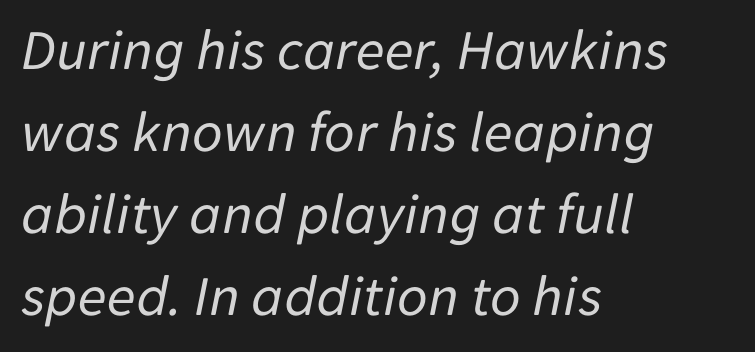
The strokes are not fattened; the text isn't bold. A clean baseline with only descenders dipping below it. The vertical gap from one line to the next is medium. Spacing verdict: proportional, widths tailored to each character. Leftover space on each line is placed entirely after the last word. The whole block is typeset with a tilt.
